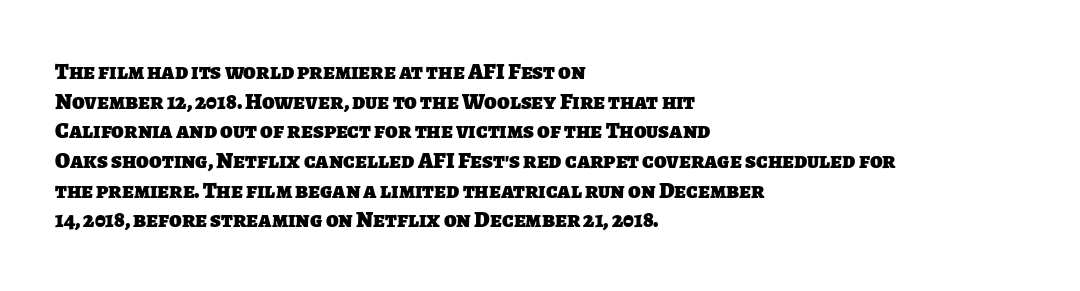
Q: Is the text bold? A: Yes.
Q: Is the text underlined? A: No.
Q: How is the paragraph aligned? A: Left-aligned.
Q: Is the spacing between letters normal or unusually wide? A: Normal.
Q: Is the spacing between lines tight, normal or loose? A: Normal.
